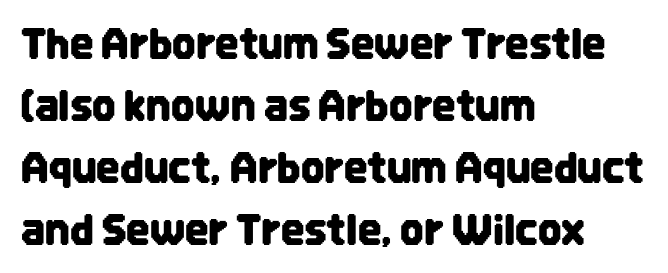
{"serif": "no", "italic": "no", "width": "condensed", "stroke_contrast": "low", "x_height": "large", "monospaced": "no", "underline": "no", "align": "left", "line_spacing": "normal", "line_spacing_ratio": 1.51, "letter_spacing": "normal", "letter_spacing_em": 0.0, "glyph_px": 41}
